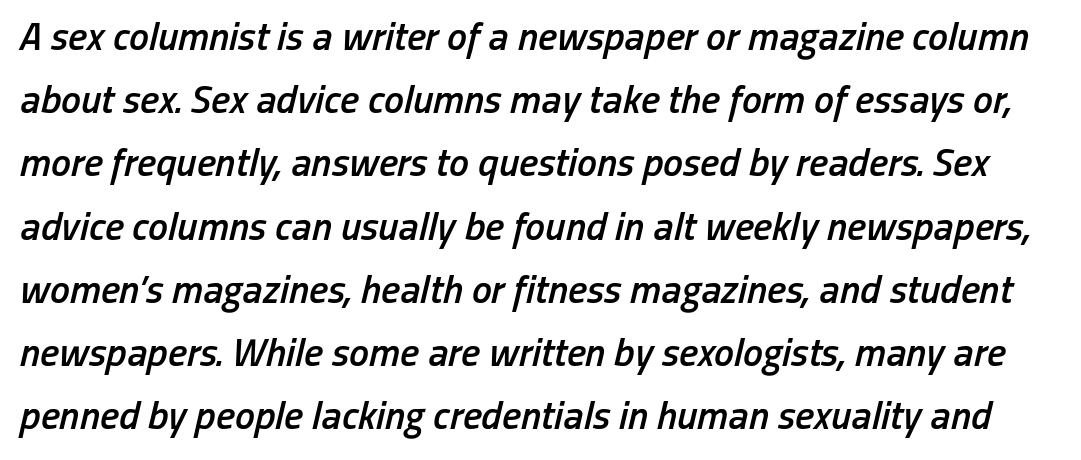
A typesetter would mark this as italic. Glyph-to-glyph distance matches everyday printed text. Notice how descenders clear the ascenders below comfortably — that's standard leading. Note the varied advance widths — an 'i' is clearly narrower than an 'm'. In terms of weight, the rendering is demibold, just under bold. Anything drawn beneath the words? Only blank space.
